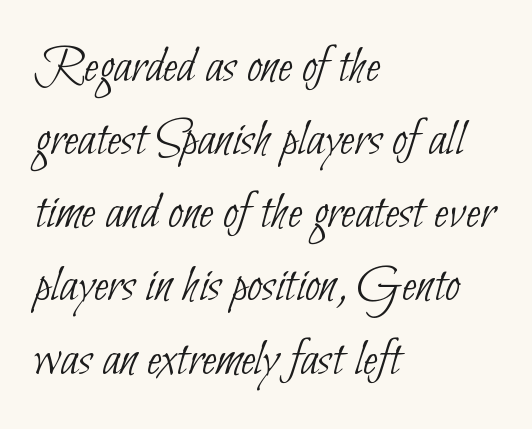
Layout note: lines flush left. Stem width sits at or under what a default text font uses. Observe the absence of serifs on each vertical stroke in this sample. A typesetter would call this proportional, since set widths differ per character. A bare baseline throughout the passage.
